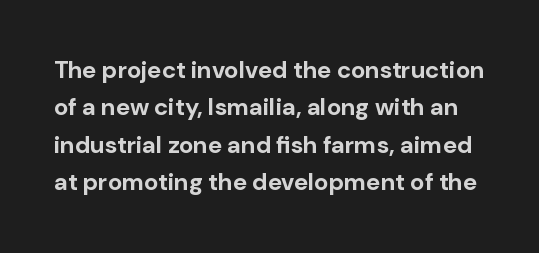
The image shows 24 px bold type, upright; set normal line spacing (1.56x), normal letter spacing, not underlined.
